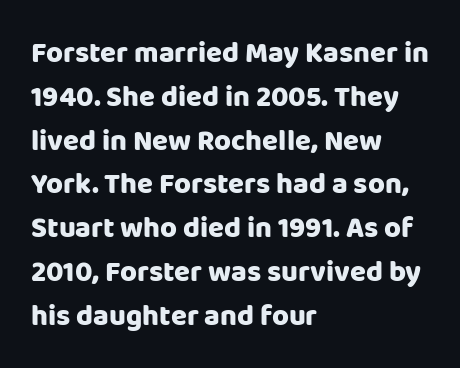
{"serif": "no", "italic": "no", "bold": "yes", "weight": "heavy", "width": "normal", "stroke_contrast": "low", "x_height": "large", "monospaced": "no", "underline": "no", "align": "left", "line_spacing": "normal", "line_spacing_ratio": 1.51, "letter_spacing": "normal", "letter_spacing_em": 0.0, "glyph_px": 29}
